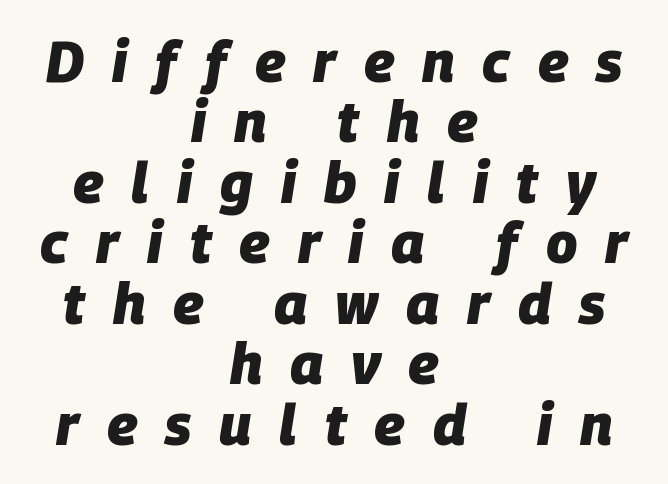
{"italic": "yes", "lean": "right", "slant_degrees": 9, "bold": "yes", "weight": "heavy", "width": "normal", "stroke_contrast": "low", "x_height": "large", "monospaced": "no", "underline": "no", "align": "center", "line_spacing": "tight", "line_spacing_ratio": 1.06, "letter_spacing": "wide", "letter_spacing_em": 0.49, "glyph_px": 57}
